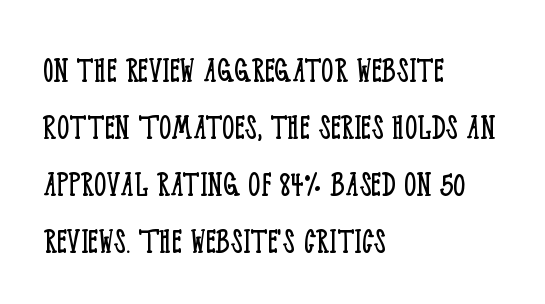
{"serif": "yes", "italic": "no", "bold": "no", "weight": "light", "width": "condensed", "stroke_contrast": "low", "x_height": "large", "monospaced": "no", "underline": "no", "align": "left", "line_spacing": "normal", "line_spacing_ratio": 1.46, "letter_spacing": "normal", "letter_spacing_em": 0.0, "glyph_px": 39}
